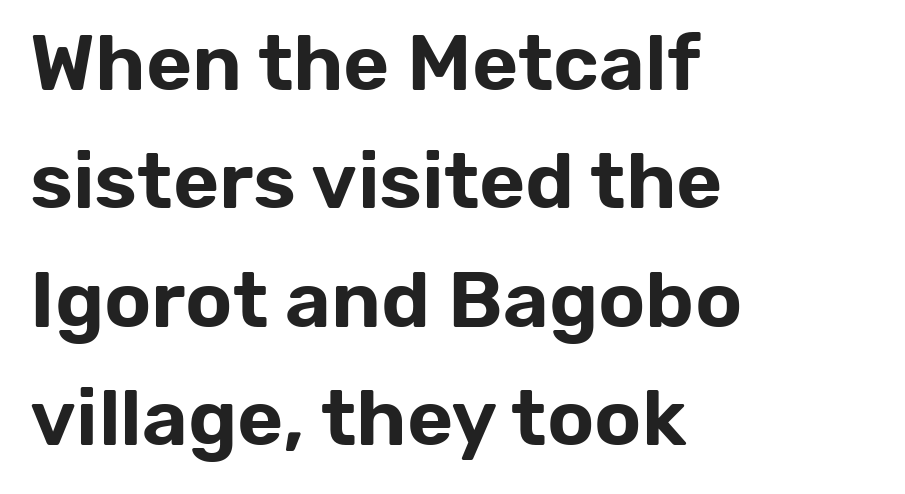
Visually the block forms a straight wall on the left and a jagged coastline on the right. Is there much room between lines? A standard amount, neither cramped nor airy. To sum up the face: it is a sans, with no serifs. Tracking here is standard; glyphs follow each other at the usual distance. Do the letters lean? They stand straight. Any mark beneath the type? The region is blank.
